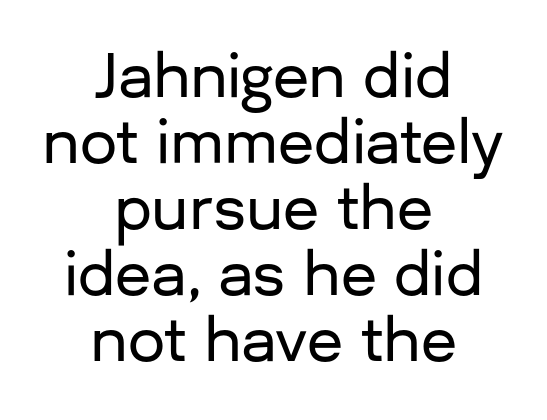
{"serif": "no", "italic": "no", "width": "normal", "stroke_contrast": "low", "x_height": "medium", "monospaced": "no", "underline": "no", "align": "center", "line_spacing": "tight", "line_spacing_ratio": 1.12, "letter_spacing": "normal", "letter_spacing_em": 0.0, "glyph_px": 59}
